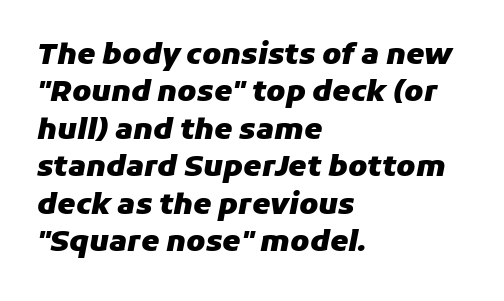
If you drew a ruler down the left edge, every line would touch it. Plenty of ink on the page — the face is bold. Baseline-to-baseline distance is the conventional proportion of letter height. The whole block is typeset with a tilt. Clear beneath every line of the passage.
